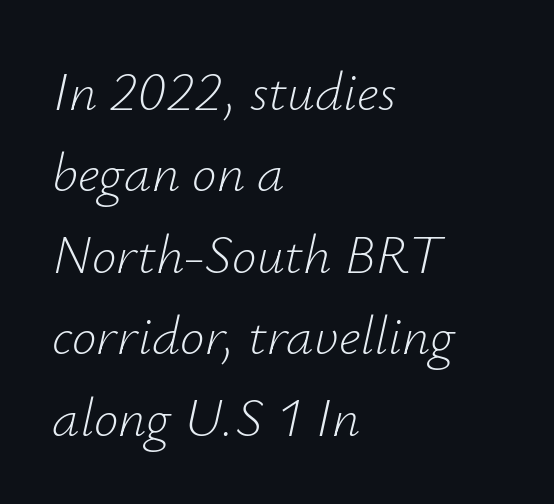
Q: Is the text bold? A: No.
Q: Is the text italic (slanted)? A: Yes, it leans right by about 12 degrees.
Q: Is the text underlined? A: No.
Q: How is the paragraph aligned? A: Left-aligned.
Q: Is the spacing between letters normal or unusually wide? A: Normal.
Q: Is the spacing between lines tight, normal or loose? A: Normal.
Q: Width (condensed, normal, or wide)? A: Normal.
Q: Stroke contrast? A: Low.
Q: x-height? A: Small.
Q: Monospaced? A: No.
